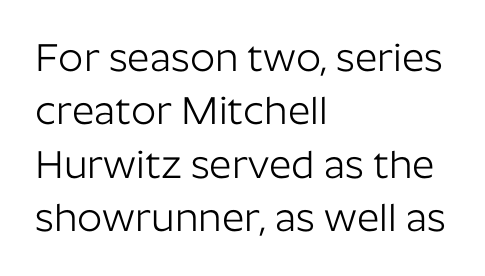
In CSS terms this would be text-align: left. The space directly below the letters is spotless. The characters are drawn with everyday or finer stroke widths. Are there feet on the stems? There aren't — it's a sans. Nothing unusual about the tracking: characters are spaced as the font intends. This block has exactly the height ordinary leading produces.
